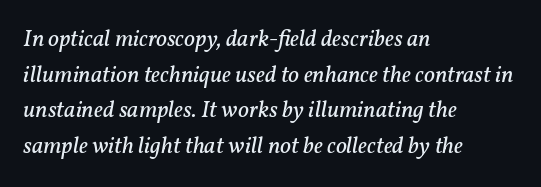
Stems and bowls with no extra thickness — not bold. The specimen reads as italic at a glance. Rule under the text: the space is simply empty. Nothing unusual about the tracking: characters are spaced as the font intends.
